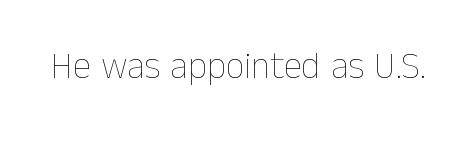
Q: Is the text bold? A: No.
Q: Is the text italic (slanted)? A: No, it is upright.
Q: Is the text underlined? A: No.
Q: Is the spacing between letters normal or unusually wide? A: Normal.
Q: Width (condensed, normal, or wide)? A: Normal.
Q: Stroke contrast? A: Low.
Q: x-height? A: Medium.
Q: Monospaced? A: No.
